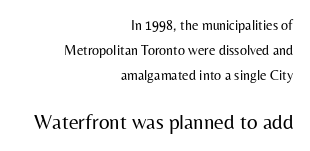
Q: Is the text bold? A: No.
Q: Is the text italic (slanted)? A: No, it is upright.
Q: Is the text underlined? A: No.
Q: How is the paragraph aligned? A: Right-aligned.
Q: Is the spacing between letters normal or unusually wide? A: Normal.
Q: Which block of text is set in a larger size, the first (top) or the second (bottom)? A: The second (bottom) one.
